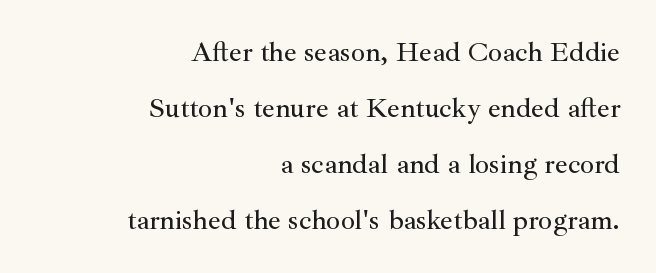
Proportional: the letters do not fall into vertical columns. This sample uses an upright cut, with every glyph sitting square on the baseline. The gap between lines stays unmarked. Spacing between characters is what you'd get straight out of the box.
